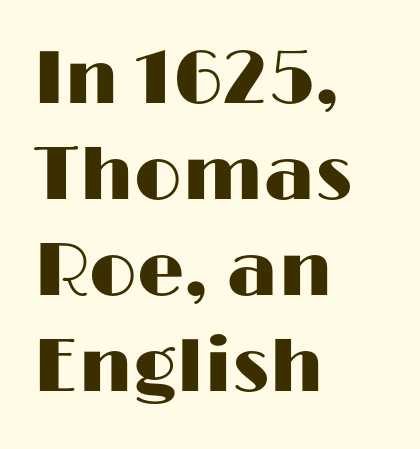
Normally led — the rows are evenly, conventionally spaced. The type is set solid horizontally, with unmodified tracking. Compared with a centered layout, this one pins lines to the left instead. Each letter's strokes conclude bluntly, with no projecting serifs.
